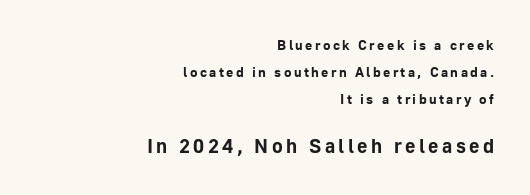
Q: Is the text bold? A: Yes.
Q: Is the text italic (slanted)? A: No, it is upright.
Q: Is the text underlined? A: No.
Q: How is the paragraph aligned? A: Right-aligned.
Q: Is the spacing between lines tight, normal or loose? A: Loose.
Q: Which block of text is set in a larger size, the first (top) or the second (bottom)? A: The second (bottom) one.
